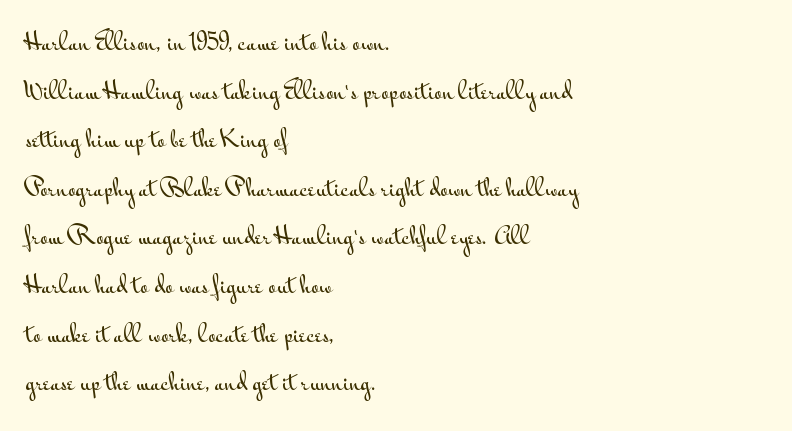
Q: Is the text underlined? A: No.
Q: How is the paragraph aligned? A: Left-aligned.
Q: Is the spacing between letters normal or unusually wide? A: Normal.
Q: Is the spacing between lines tight, normal or loose? A: Loose.
